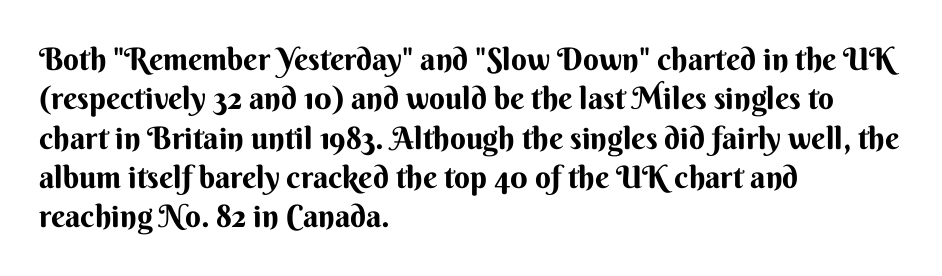
Q: Is the text italic (slanted)? A: No, it is upright.
Q: Is the typeface a serif or a sans-serif typeface? A: Sans-serif.
Q: Is the text underlined? A: No.
Q: How is the paragraph aligned? A: Left-aligned.
Q: Is the spacing between letters normal or unusually wide? A: Normal.
Q: Is the spacing between lines tight, normal or loose? A: Normal.
Q: Width (condensed, normal, or wide)? A: Normal.
Q: Stroke contrast? A: Medium.
Q: x-height? A: Small.
Q: Monospaced? A: No.
